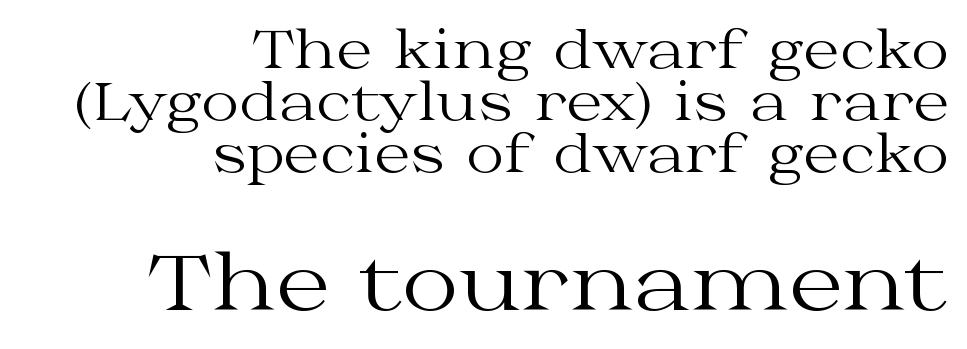
{"serif": "yes", "italic": "no", "bold": "no", "weight": "regular", "width": "wide", "stroke_contrast": "medium", "x_height": "medium", "monospaced": "no", "underline": "no", "align": "right", "line_spacing": "tight", "line_spacing_ratio": 1.0, "letter_spacing": "normal", "letter_spacing_em": 0.0, "larger_block": "second", "size_ratio": 1.5, "glyph_px": 78}
